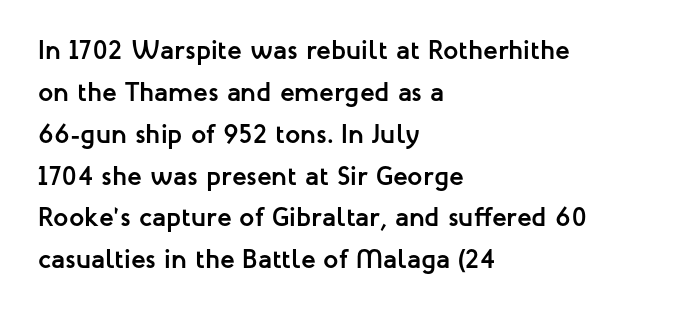
Q: Is the text bold? A: Yes.
Q: Is the text italic (slanted)? A: No, it is upright.
Q: Is the text underlined? A: No.
Q: How is the paragraph aligned? A: Left-aligned.
Q: Is the spacing between letters normal or unusually wide? A: Normal.
Q: Is the spacing between lines tight, normal or loose? A: Normal.
